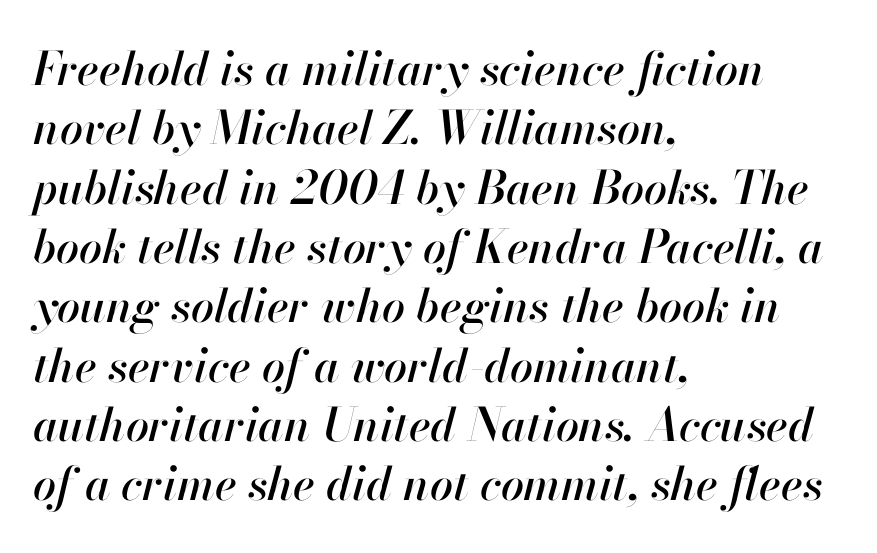
{"italic": "yes", "lean": "right", "slant_degrees": 13, "width": "normal", "stroke_contrast": "high", "x_height": "small", "monospaced": "no", "underline": "no", "align": "left", "line_spacing": "normal", "line_spacing_ratio": 1.29, "letter_spacing": "normal", "letter_spacing_em": 0.0, "glyph_px": 46}
